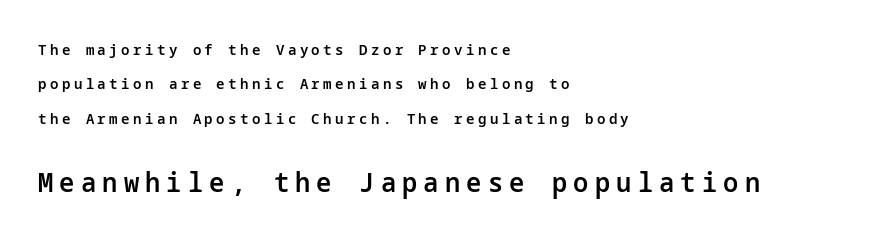
The letters are spread apart with noticeably loose tracking. Is there much room between lines? Yes — plenty of vertical air separates them. Clear beneath every line of the passage. The more generous point size was reserved for the lower chunk.
